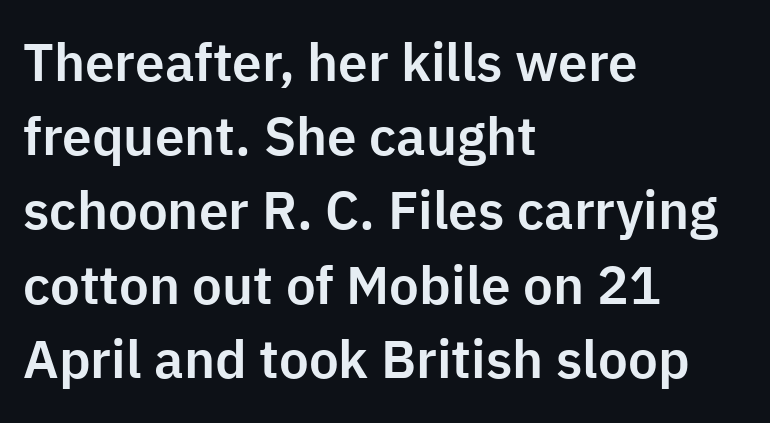
The image shows 53 px sans-serif type, upright; set left-aligned, normal line spacing (1.4x), normal letter spacing, not underlined; low stroke contrast and a medium x-height.
